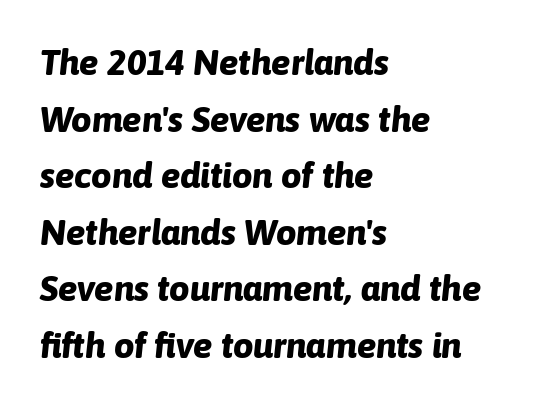
{"italic": "yes", "lean": "right", "slant_degrees": 6, "bold": "yes", "weight": "bold", "width": "normal", "stroke_contrast": "low", "x_height": "medium", "monospaced": "no", "underline": "no", "align": "left", "line_spacing": "normal", "line_spacing_ratio": 1.57, "letter_spacing": "normal", "letter_spacing_em": 0.0, "glyph_px": 36}
